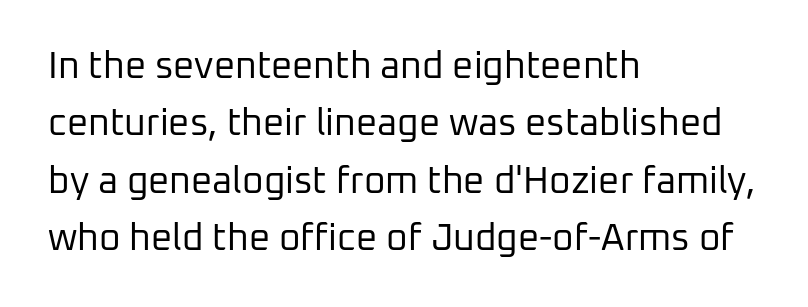
The image shows 37 px regular-weight sans-serif type, upright; set left-aligned, normal line spacing (1.55x), normal letter spacing, not underlined; low stroke contrast and a medium x-height.
